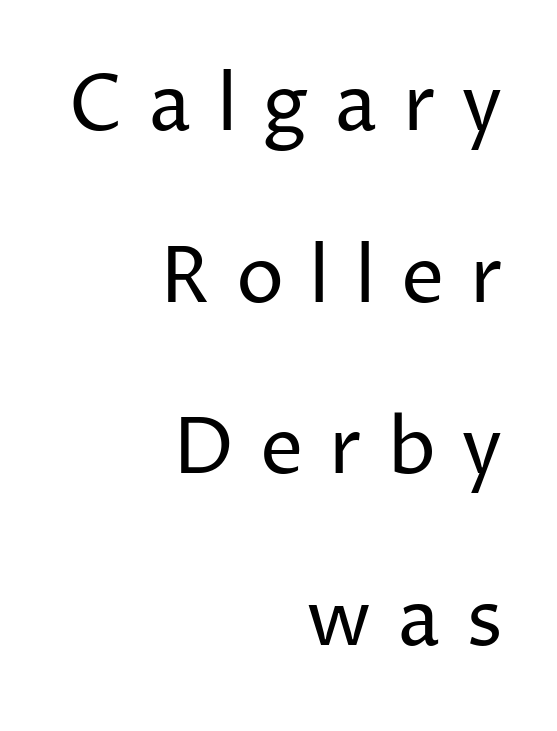
The image shows 77 px regular-weight sans-serif type, upright; set right-aligned, loose line spacing (2.23x), unusually wide letter spacing (+0.33 em), not underlined; low stroke contrast and a medium x-height.
